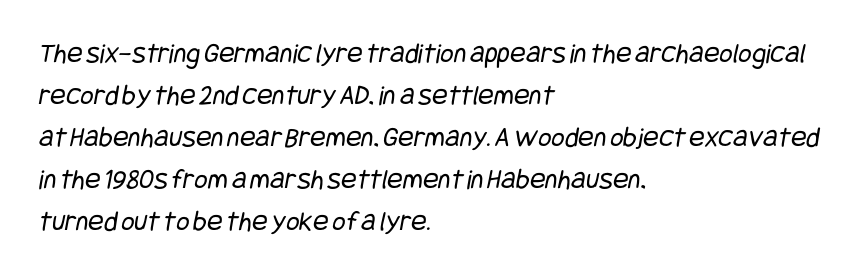
Q: Is the text bold? A: No.
Q: Is the typeface a serif or a sans-serif typeface? A: Sans-serif.
Q: Is the text underlined? A: No.
Q: How is the paragraph aligned? A: Left-aligned.
Q: Is the spacing between letters normal or unusually wide? A: Normal.
Q: Is the spacing between lines tight, normal or loose? A: Normal.
Q: Width (condensed, normal, or wide)? A: Condensed.
Q: Stroke contrast? A: Low.
Q: x-height? A: Large.
